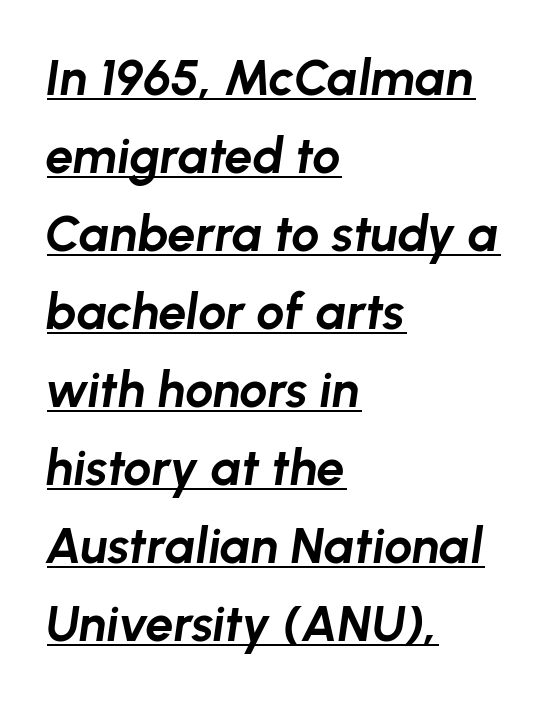
The image shows 50 px bold type, italic (leaning right); set left-aligned, normal line spacing (1.56x), normal letter spacing, underlined; low stroke contrast and a medium x-height.
